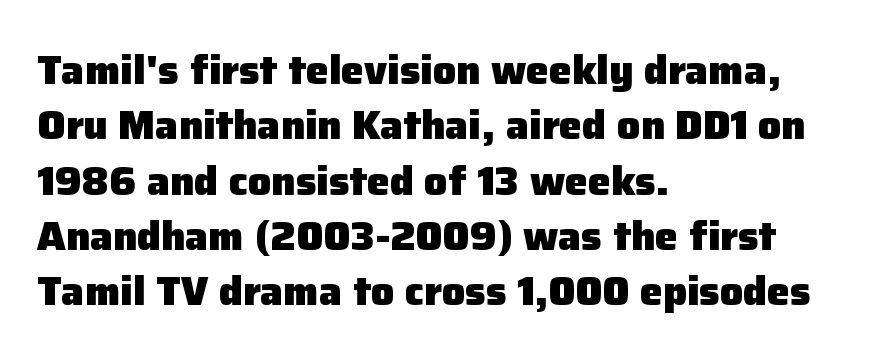
Q: Is the text bold? A: Yes.
Q: Is the text italic (slanted)? A: No, it is upright.
Q: Is the typeface a serif or a sans-serif typeface? A: Sans-serif.
Q: Is the text underlined? A: No.
Q: How is the paragraph aligned? A: Left-aligned.
Q: Is the spacing between letters normal or unusually wide? A: Normal.
Q: Is the spacing between lines tight, normal or loose? A: Normal.
Q: Width (condensed, normal, or wide)? A: Normal.
Q: Stroke contrast? A: Low.
Q: x-height? A: Medium.
Q: Monospaced? A: No.
